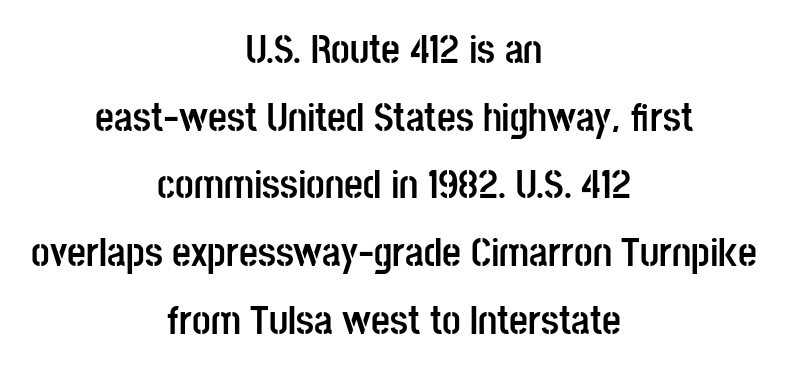
The letters advance in unequal steps, a hallmark of proportional type. Regarding serifs, this sample does without them. These lines keep a tight, regular rhythm from letter to letter. Line starts and ends both wander, symmetrically. Plain, unruled lines of type. Normally led — the rows are evenly, conventionally spaced.
